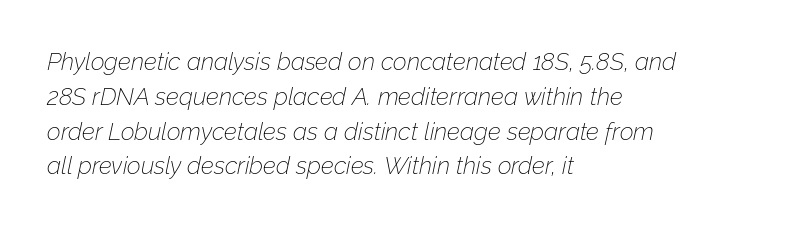
Q: Is the text bold? A: No.
Q: Is the text italic (slanted)? A: Yes, it leans right by about 12 degrees.
Q: Is the text underlined? A: No.
Q: How is the paragraph aligned? A: Left-aligned.
Q: Is the spacing between letters normal or unusually wide? A: Normal.
Q: Is the spacing between lines tight, normal or loose? A: Normal.
